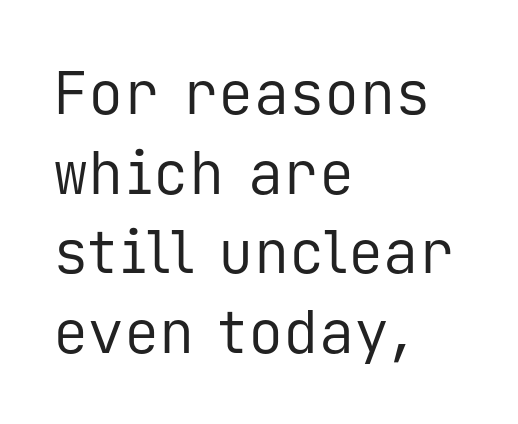
{"serif": "no", "italic": "no", "bold": "no", "weight": "regular", "width": "normal", "stroke_contrast": "low", "x_height": "medium", "monospaced": "yes", "underline": "no", "align": "left", "line_spacing": "normal", "line_spacing_ratio": 1.35, "letter_spacing": "normal", "letter_spacing_em": 0.0, "glyph_px": 59}
